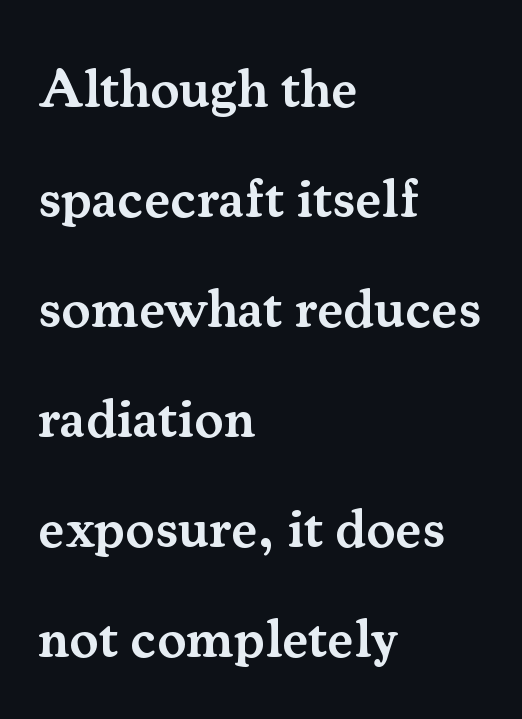
Q: Is the text bold? A: Semi-bold.
Q: Is the text italic (slanted)? A: No, it is upright.
Q: Is the typeface a serif or a sans-serif typeface? A: Serif.
Q: Is the text underlined? A: No.
Q: How is the paragraph aligned? A: Left-aligned.
Q: Is the spacing between letters normal or unusually wide? A: Normal.
Q: Is the spacing between lines tight, normal or loose? A: Loose.
Q: Width (condensed, normal, or wide)? A: Normal.
Q: Stroke contrast? A: Medium.
Q: x-height? A: Small.
Q: Monospaced? A: No.
